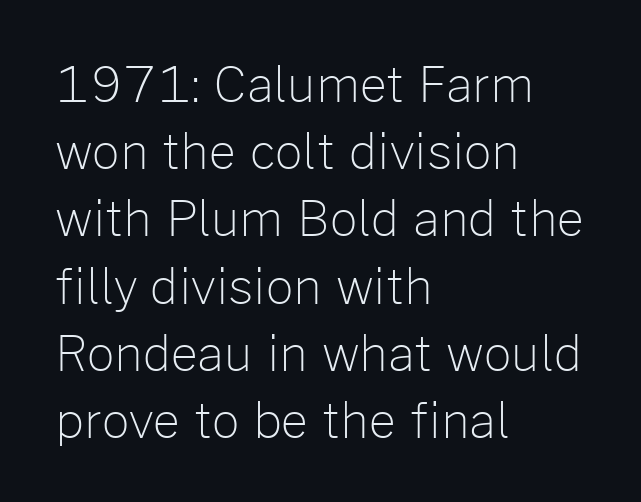
{"serif": "no", "italic": "no", "bold": "no", "weight": "light", "width": "normal", "stroke_contrast": "low", "x_height": "medium", "monospaced": "no", "underline": "no", "align": "left", "line_spacing": "normal", "line_spacing_ratio": 1.4, "letter_spacing": "normal", "letter_spacing_em": 0.0, "glyph_px": 48}
